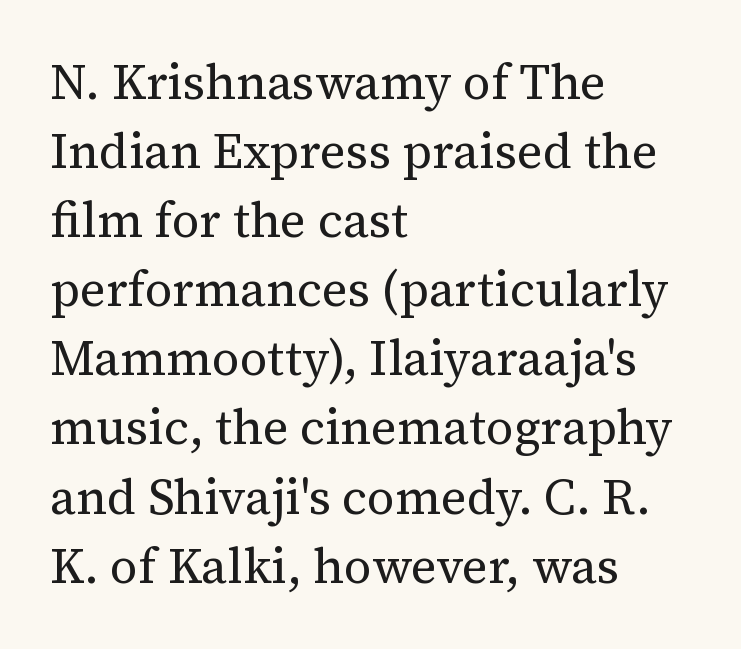
Normally led — the rows are evenly, conventionally spaced. Heaviness? Minimal to ordinary, like unemphasized prose. The letters stand upright; this is a roman face. A bare baseline throughout the passage. Small tapered or slab feet sit at the stroke ends, so this counts as serif.
